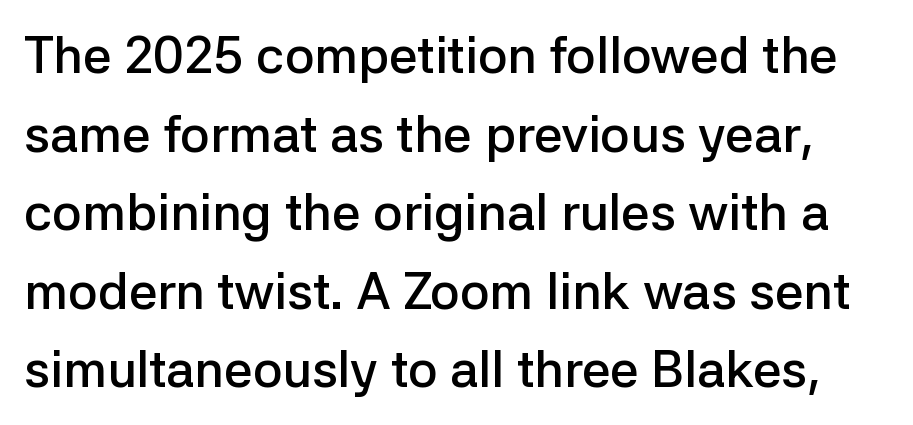
Unlike italic type, these characters show no tilt at all. Does the leading feel generous? No, just average. I'd describe the lettering as semibold — firm but not a full bold. The text was rendered using a sans face with plain stroke endings. Quick note: underline off. How are the letters spaced? Ordinarily, with no added tracking.
